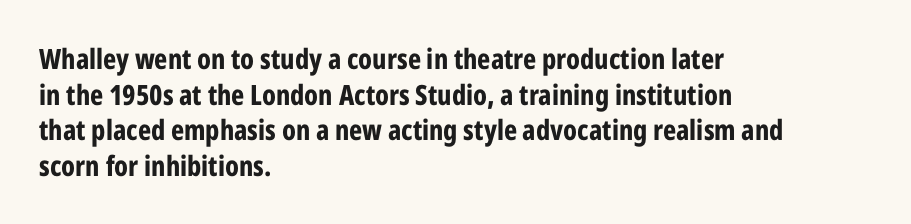
Q: Is the text bold? A: Yes.
Q: Is the text italic (slanted)? A: No, it is upright.
Q: Is the typeface a serif or a sans-serif typeface? A: Sans-serif.
Q: Is the text underlined? A: No.
Q: How is the paragraph aligned? A: Left-aligned.
Q: Is the spacing between letters normal or unusually wide? A: Normal.
Q: Is the spacing between lines tight, normal or loose? A: Normal.
Q: Width (condensed, normal, or wide)? A: Condensed.
Q: Stroke contrast? A: Low.
Q: x-height? A: Medium.
Q: Monospaced? A: No.
